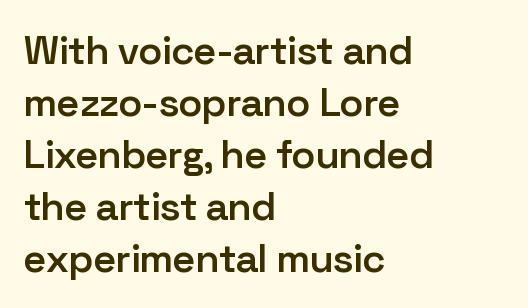
The gaps between neighbouring characters are ordinary and unremarkable. Quick note: not italic, upright. The space beneath each line is pristine and unruled. Horizontal bands of white between lines are of average thickness.
